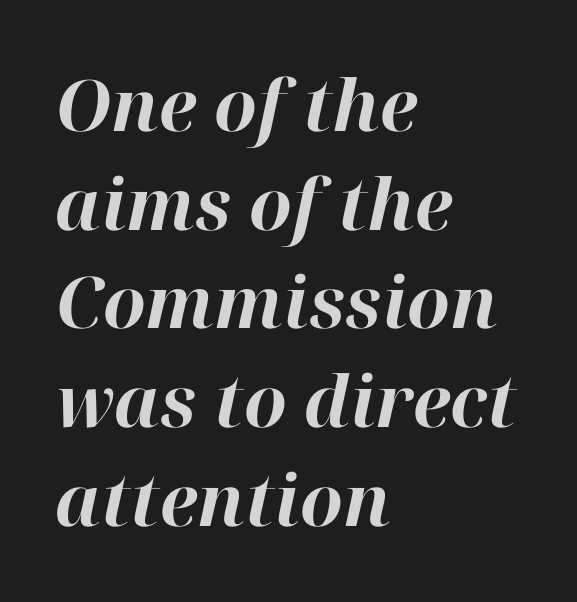
Think of a printed novel: that variable character pitch is what you see here. Emphasis by weight is at full strength: bold. Regular leading. The baseline area is clear. Is the block centered? No — it sits flush against the left margin.
